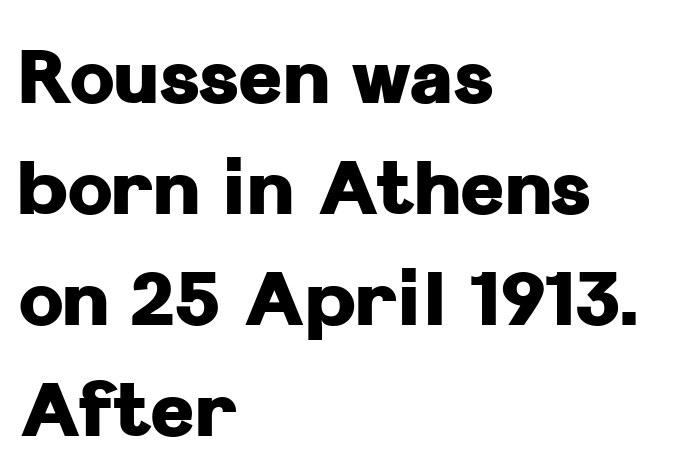
The image shows 76 px heavy sans-serif type, upright; set left-aligned, normal line spacing (1.46x), normal letter spacing, not underlined; low stroke contrast and a medium x-height.
